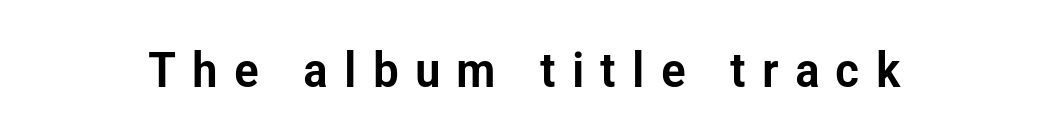
The lettering stays uniformly vertical, giving the passage a roman look. Characters follow at a spacing far wider than the type designer built in. Note: no serifs on the glyphs. Underline: absent. Here the designer chose a conventional face with non-uniform glyph widths.
